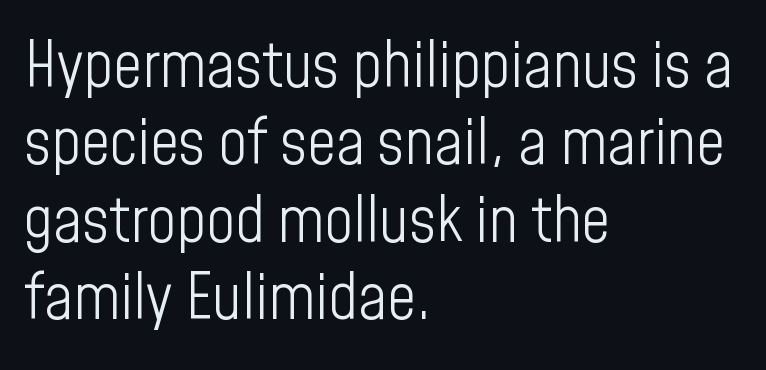
Q: Is the text bold? A: No.
Q: Is the text italic (slanted)? A: No, it is upright.
Q: Is the typeface a serif or a sans-serif typeface? A: Sans-serif.
Q: Is the text underlined? A: No.
Q: How is the paragraph aligned? A: Left-aligned.
Q: Is the spacing between letters normal or unusually wide? A: Normal.
Q: Width (condensed, normal, or wide)? A: Condensed.
Q: Stroke contrast? A: Low.
Q: x-height? A: Medium.
Q: Monospaced? A: No.
